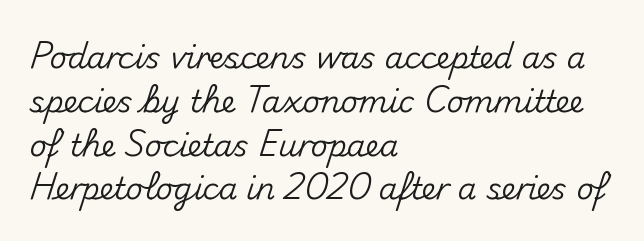
{"serif": "no", "width": "normal", "stroke_contrast": "medium", "x_height": "small", "monospaced": "no", "underline": "no", "align": "left", "line_spacing": "normal", "line_spacing_ratio": 1.46, "letter_spacing": "normal", "letter_spacing_em": 0.0, "glyph_px": 30}
